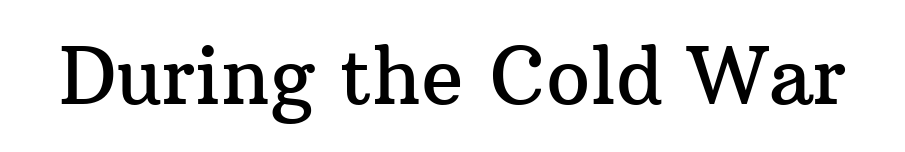
{"serif": "yes", "italic": "no", "width": "normal", "stroke_contrast": "medium", "x_height": "medium", "monospaced": "no", "underline": "no", "letter_spacing": "normal", "letter_spacing_em": 0.0, "glyph_px": 78}
